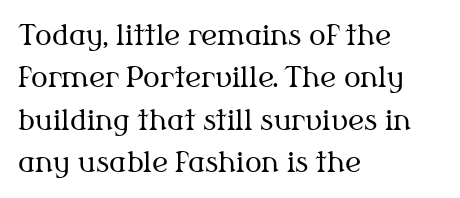
{"serif": "yes", "italic": "no", "bold": "no", "weight": "regular", "width": "normal", "stroke_contrast": "medium", "x_height": "medium", "monospaced": "no", "underline": "no", "align": "left", "line_spacing": "normal", "line_spacing_ratio": 1.51, "letter_spacing": "normal", "letter_spacing_em": 0.0, "glyph_px": 28}
